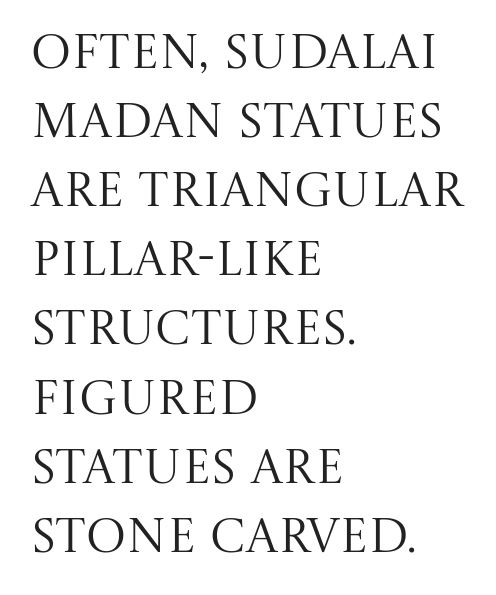
{"serif": "yes", "italic": "no", "bold": "no", "weight": "regular", "width": "normal", "stroke_contrast": "medium", "x_height": "large", "monospaced": "no", "underline": "no", "align": "left", "line_spacing": "normal", "line_spacing_ratio": 1.44, "letter_spacing": "normal", "letter_spacing_em": 0.0, "glyph_px": 48}
